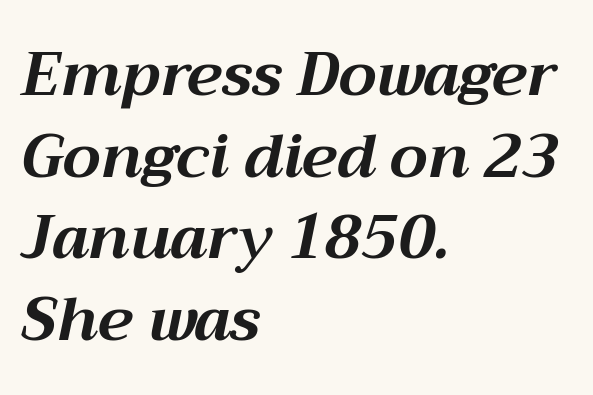
The passage shown is typed in a proportional face where columns would drift. Descenders hang freely into open space. Baseline-to-baseline distance is the conventional proportion of letter height. There's an unmistakable incline to the writing here.
